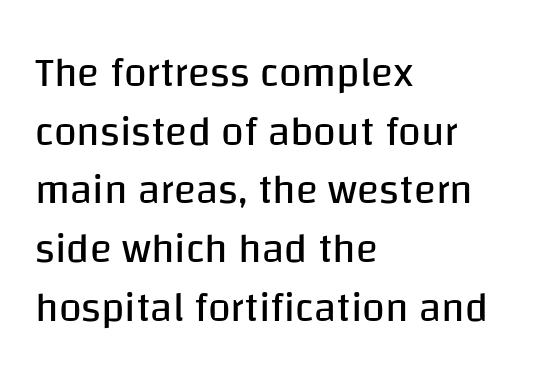
Q: Is the text bold? A: No.
Q: Is the text italic (slanted)? A: No, it is upright.
Q: Is the typeface a serif or a sans-serif typeface? A: Sans-serif.
Q: Is the text underlined? A: No.
Q: How is the paragraph aligned? A: Left-aligned.
Q: Is the spacing between letters normal or unusually wide? A: Normal.
Q: Is the spacing between lines tight, normal or loose? A: Normal.
Q: Width (condensed, normal, or wide)? A: Normal.
Q: Stroke contrast? A: Low.
Q: x-height? A: Large.
Q: Monospaced? A: No.
